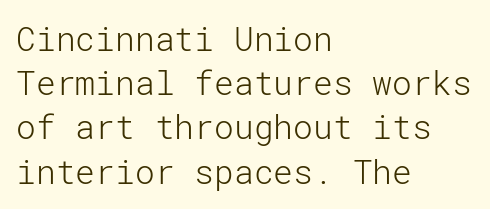
The words here are not underlined. Vertical strokes here are truly vertical. The type family on display is of the sans-serif kind. Does extra space separate the letters? No, they use regular spacing. Visually the block forms a straight wall on the left and a jagged coastline on the right.
